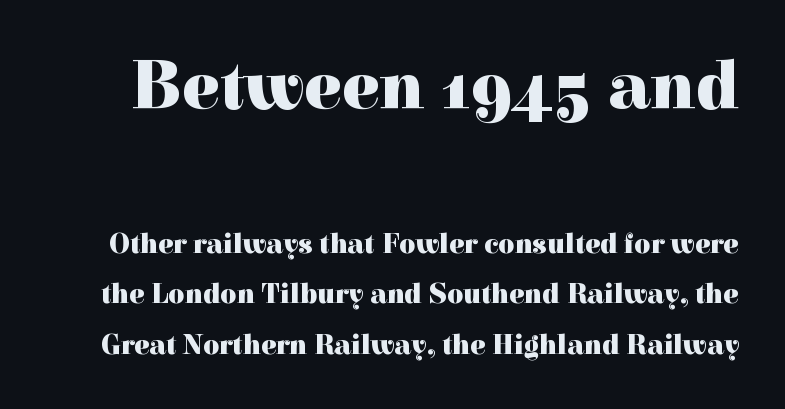
The image shows 70 px heavy serif type, upright; set line spacing 1.79x, normal letter spacing, not underlined; the first (top) block is 2.5x larger; a medium x-height.
